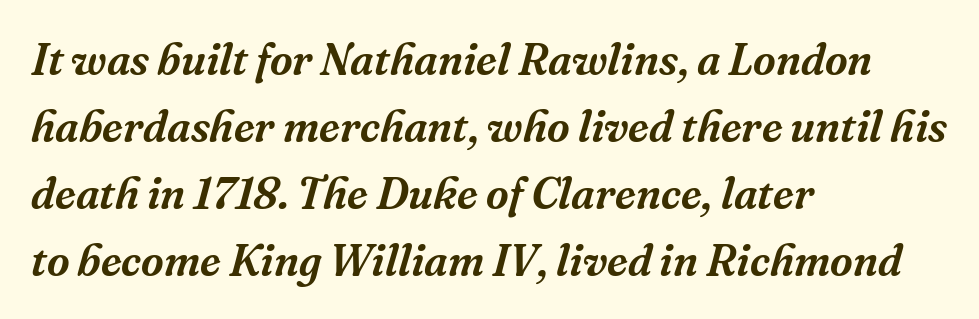
The image shows 44 px serif type, italic (leaning right); set left-aligned, normal line spacing (1.52x), normal letter spacing, not underlined; medium stroke contrast and a medium x-height.
